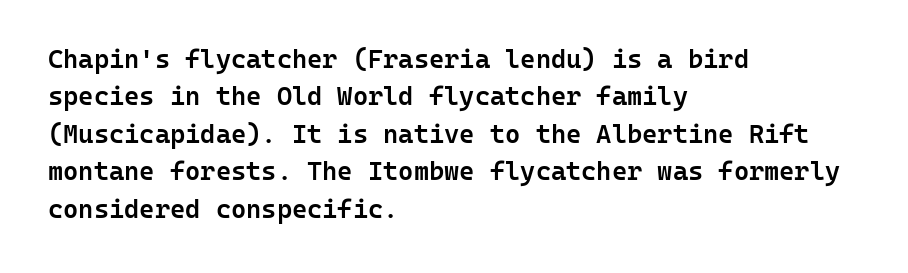
The image shows 26 px text type, upright; set left-aligned, normal line spacing (1.44x), normal letter spacing, not underlined.
